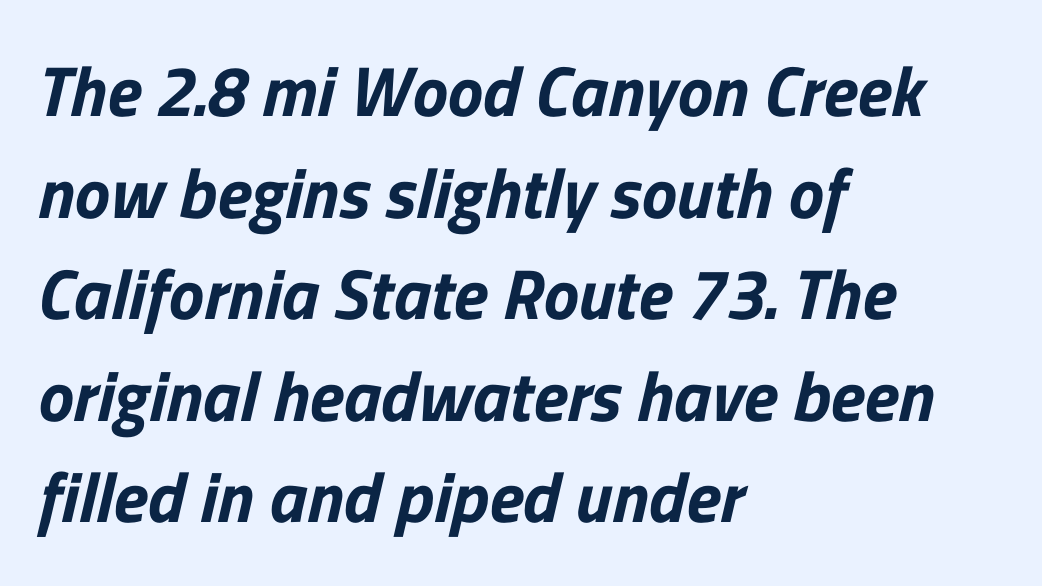
Underline: absent. A typesetter would label this face a sans. Looks like regular typesetting: each glyph gets only the width it needs. A typesetter would call this zero additional tracking. Each line starts at the same left margin while the right side varies.
